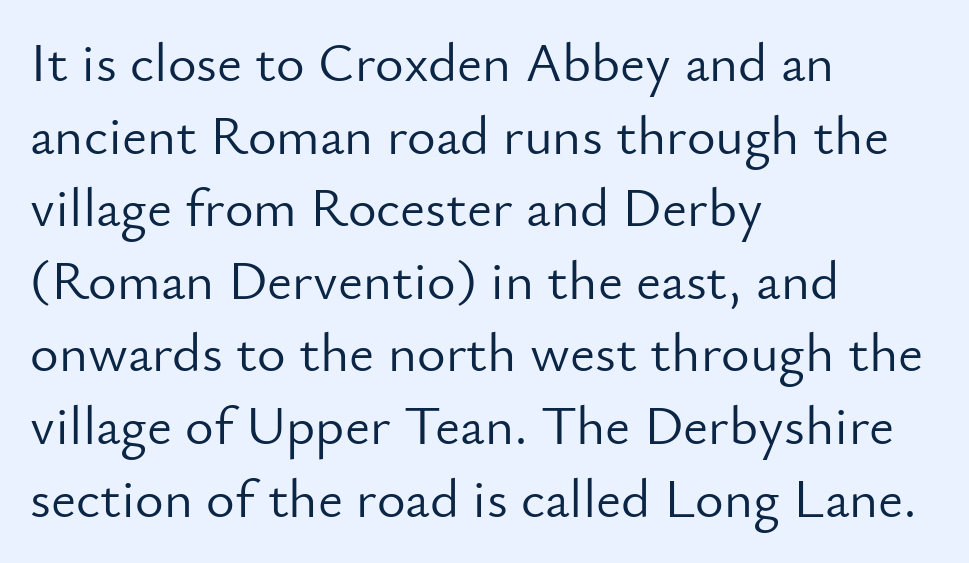
{"serif": "no", "italic": "no", "bold": "no", "weight": "light", "width": "normal", "stroke_contrast": "low", "x_height": "small", "monospaced": "no", "underline": "no", "align": "left", "line_spacing": "normal", "line_spacing_ratio": 1.32, "letter_spacing": "normal", "letter_spacing_em": 0.0, "glyph_px": 55}
